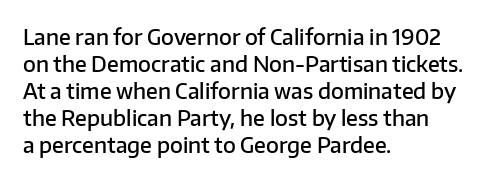
{"italic": "no", "bold": "semi", "underline": "no", "align": "left", "line_spacing": "normal", "line_spacing_ratio": 1.28, "letter_spacing": "normal", "letter_spacing_em": 0.0, "glyph_px": 21}
